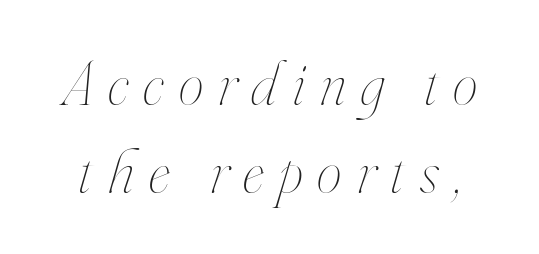
If you drew a line through each stem, it would be angled. Here the glyphs are tracked loosely, breaking word shapes into spaced letters. Bare-footed words on every line. Leading matches the norm, producing a regular column.
